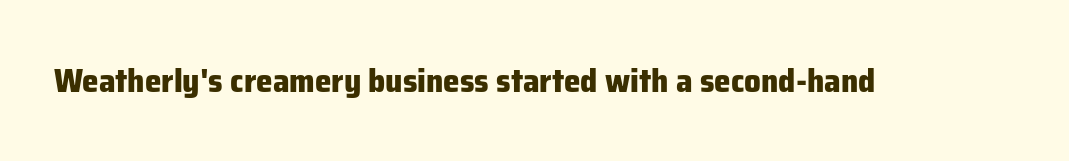
{"serif": "no", "italic": "no", "bold": "yes", "weight": "heavy", "width": "normal", "stroke_contrast": "low", "x_height": "medium", "monospaced": "no", "underline": "no", "letter_spacing": "normal", "letter_spacing_em": 0.0, "glyph_px": 33}
